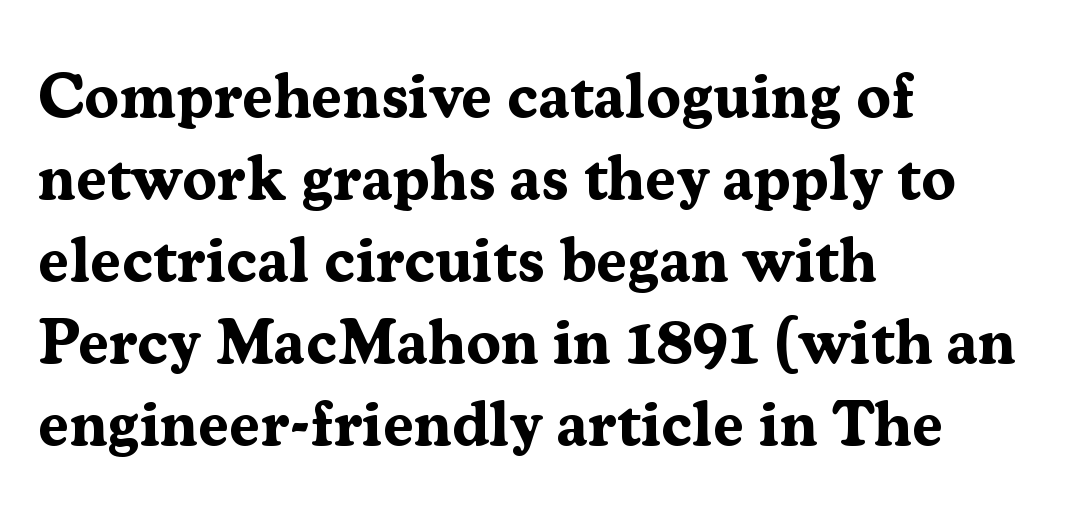
The image shows 63 px bold serif type, upright; set left-aligned, normal line spacing (1.3x), normal letter spacing, not underlined; medium stroke contrast and a medium x-height.
